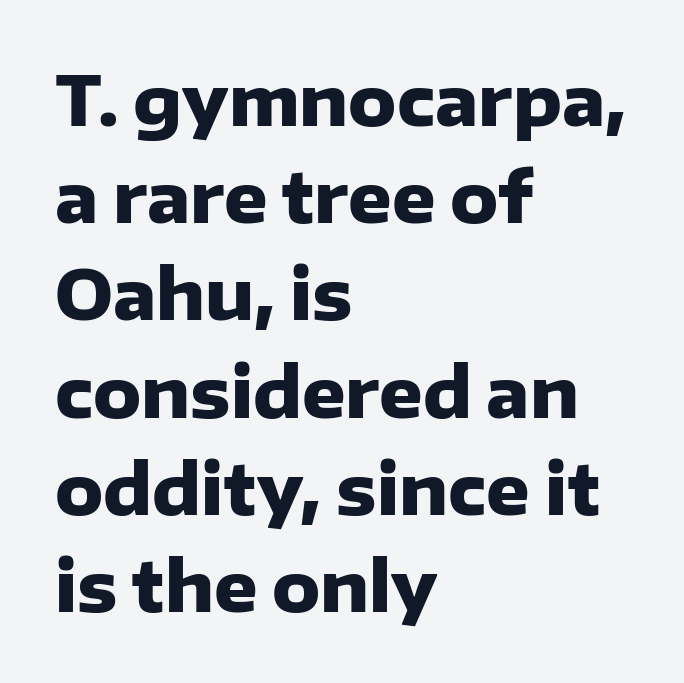
{"serif": "no", "italic": "no", "bold": "yes", "weight": "heavy", "width": "normal", "stroke_contrast": "low", "x_height": "medium", "monospaced": "no", "underline": "no", "align": "left", "line_spacing": "normal", "line_spacing_ratio": 1.43, "letter_spacing": "normal", "letter_spacing_em": 0.0, "glyph_px": 68}
